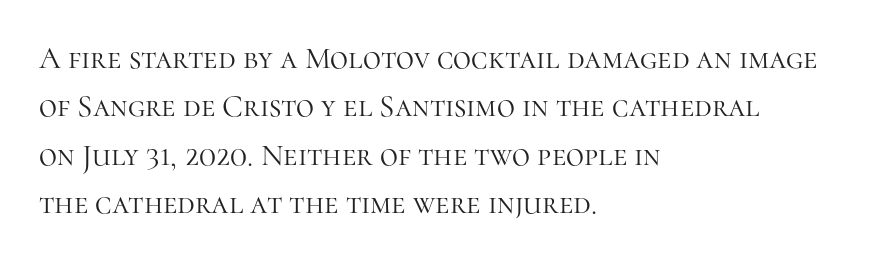
How would I describe the line gaps? Plain and ordinary. The letters look calm and open, with moderate or lighter stems. Glance below the letters and you will spot only blank space. Note the varied advance widths — an 'i' is clearly narrower than an 'm'. What stands out about the letter spacing? Nothing — it is the standard amount. Does the type have serifs? Yes, each stem ends in a small foot.
